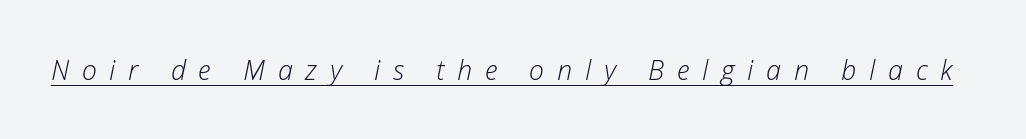
The image shows 27 px text type, italic (leaning right); set unusually wide letter spacing (+0.47 em), underlined.
